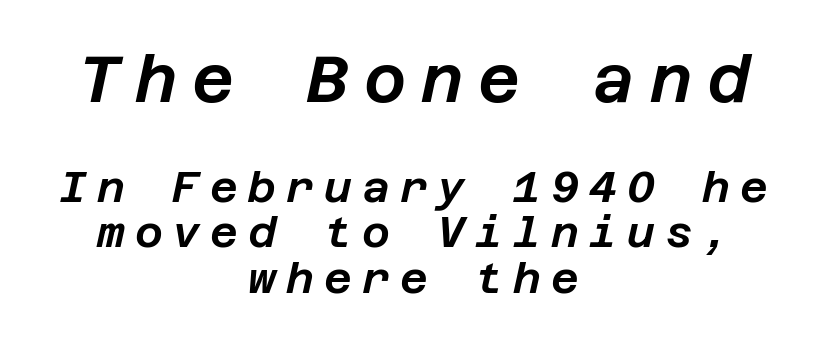
Q: Is the text italic (slanted)? A: Yes, it leans right by about 12 degrees.
Q: Is the text underlined? A: No.
Q: How is the paragraph aligned? A: Centered.
Q: Is the spacing between letters normal or unusually wide? A: Unusually wide.
Q: Is the spacing between lines tight, normal or loose? A: Tight.
Q: Which block of text is set in a larger size, the first (top) or the second (bottom)? A: The first (top) one.
Q: Width (condensed, normal, or wide)? A: Normal.
Q: Stroke contrast? A: Low.
Q: x-height? A: Large.
